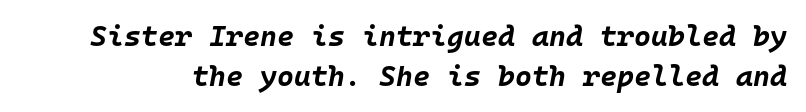
{"italic": "yes", "lean": "right", "slant_degrees": 10, "bold": "yes", "weight": "bold", "width": "normal", "stroke_contrast": "low", "x_height": "large", "monospaced": "yes", "underline": "no", "line_spacing": "normal", "line_spacing_ratio": 1.37, "letter_spacing": "normal", "letter_spacing_em": 0.0, "glyph_px": 29}
